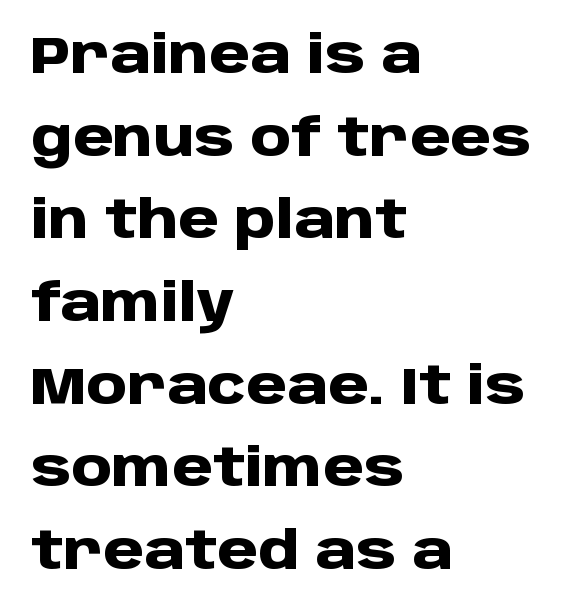
{"serif": "no", "italic": "no", "bold": "yes", "weight": "heavy", "width": "normal", "stroke_contrast": "low", "x_height": "large", "monospaced": "no", "underline": "no", "align": "left", "line_spacing": "normal", "line_spacing_ratio": 1.59, "letter_spacing": "normal", "letter_spacing_em": 0.0, "glyph_px": 52}
